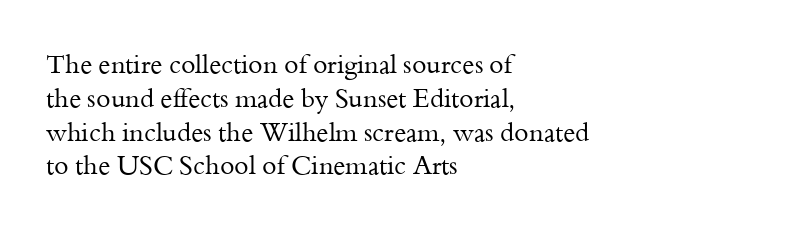
Q: Is the text bold? A: No.
Q: Is the text italic (slanted)? A: No, it is upright.
Q: Is the text underlined? A: No.
Q: How is the paragraph aligned? A: Left-aligned.
Q: Is the spacing between letters normal or unusually wide? A: Normal.
Q: Is the spacing between lines tight, normal or loose? A: Normal.
